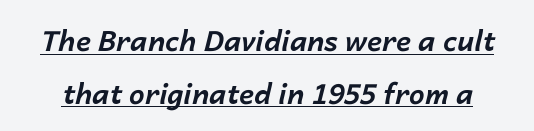
{"italic": "yes", "lean": "right", "slant_degrees": 14, "bold": "yes", "weight": "bold", "width": "normal", "stroke_contrast": "low", "x_height": "medium", "monospaced": "no", "underline": "yes", "line_spacing_ratio": 1.88, "letter_spacing": "normal", "letter_spacing_em": 0.0, "glyph_px": 28}
